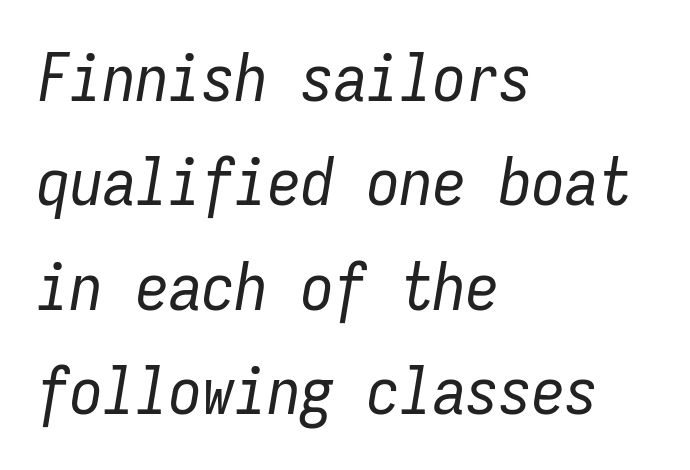
{"italic": "yes", "lean": "right", "slant_degrees": 9, "bold": "no", "weight": "regular", "width": "condensed", "stroke_contrast": "low", "x_height": "medium", "monospaced": "yes", "underline": "no", "align": "left", "line_spacing": "normal", "line_spacing_ratio": 1.58, "letter_spacing": "normal", "letter_spacing_em": 0.0, "glyph_px": 66}
